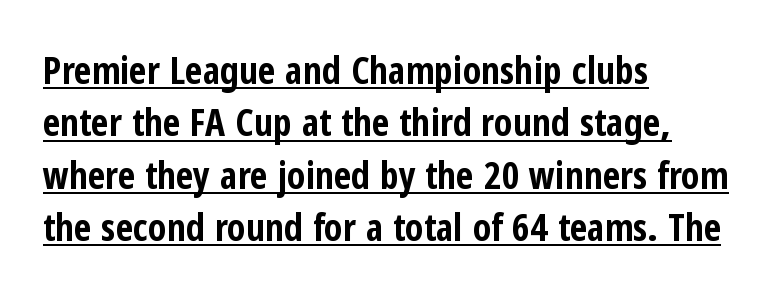
Q: Is the text bold? A: Yes.
Q: Is the text italic (slanted)? A: No, it is upright.
Q: Is the typeface a serif or a sans-serif typeface? A: Sans-serif.
Q: Is the text underlined? A: Yes.
Q: How is the paragraph aligned? A: Left-aligned.
Q: Is the spacing between letters normal or unusually wide? A: Normal.
Q: Is the spacing between lines tight, normal or loose? A: Normal.
Q: Width (condensed, normal, or wide)? A: Condensed.
Q: Stroke contrast? A: Low.
Q: x-height? A: Medium.
Q: Monospaced? A: No.
